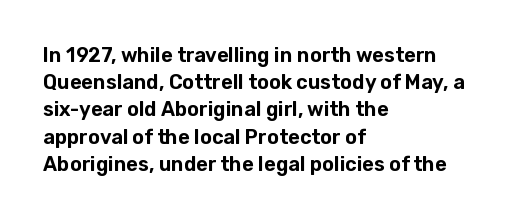
{"italic": "no", "underline": "no", "align": "left", "line_spacing": "normal", "line_spacing_ratio": 1.36, "letter_spacing": "normal", "letter_spacing_em": 0.0, "glyph_px": 20}
